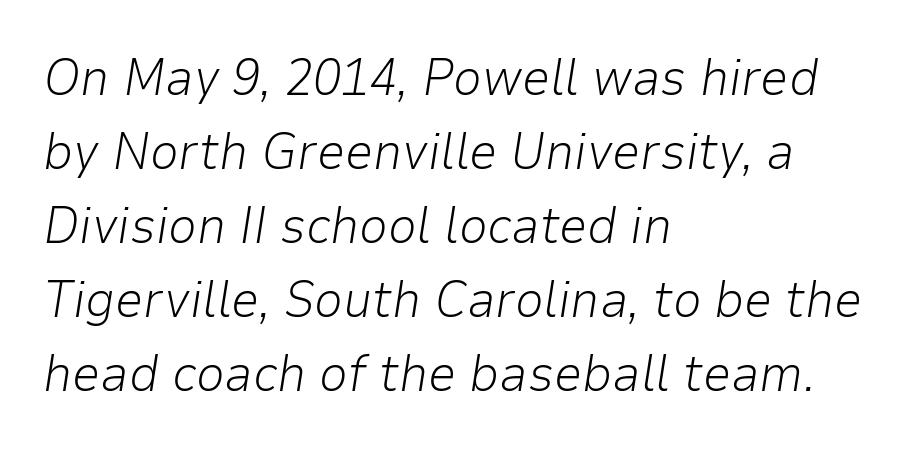
Q: Is the text bold? A: No.
Q: Is the text italic (slanted)? A: Yes, it leans right by about 9 degrees.
Q: Is the text underlined? A: No.
Q: How is the paragraph aligned? A: Left-aligned.
Q: Is the spacing between letters normal or unusually wide? A: Normal.
Q: Is the spacing between lines tight, normal or loose? A: Normal.
Q: Width (condensed, normal, or wide)? A: Normal.
Q: Stroke contrast? A: Low.
Q: x-height? A: Medium.
Q: Monospaced? A: No.
